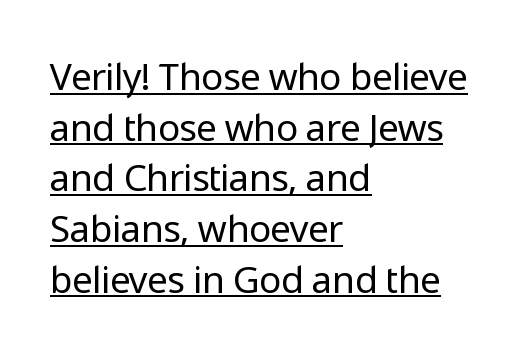
The rag falls on the right side of this text block. The letters sit at their default tracking, neither squeezed nor spread. Nope, not italic — everything's standing straight. A typesetter would label this face a sans.
